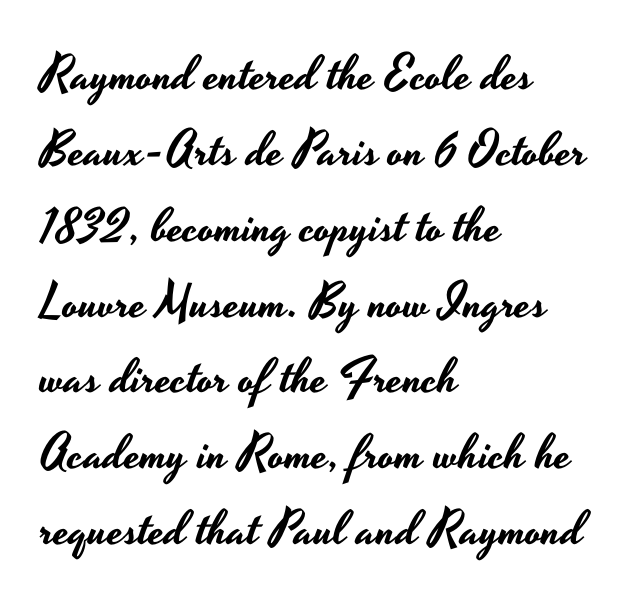
Q: Is the text italic (slanted)? A: Yes.
Q: Is the typeface a serif or a sans-serif typeface? A: Sans-serif.
Q: Is the text underlined? A: No.
Q: How is the paragraph aligned? A: Left-aligned.
Q: Is the spacing between letters normal or unusually wide? A: Normal.
Q: Is the spacing between lines tight, normal or loose? A: Normal.
Q: Width (condensed, normal, or wide)? A: Wide.
Q: Stroke contrast? A: Low.
Q: x-height? A: Small.
Q: Monospaced? A: No.
